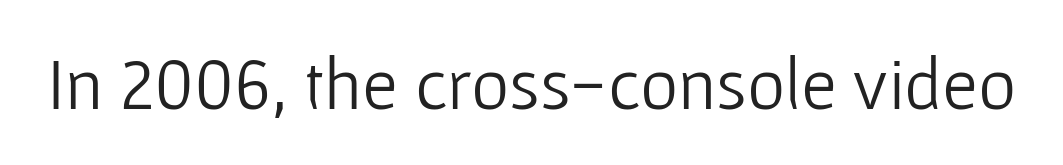
{"serif": "no", "italic": "no", "bold": "no", "weight": "light", "width": "normal", "stroke_contrast": "low", "x_height": "medium", "monospaced": "no", "underline": "no", "letter_spacing": "normal", "letter_spacing_em": 0.0, "glyph_px": 73}
